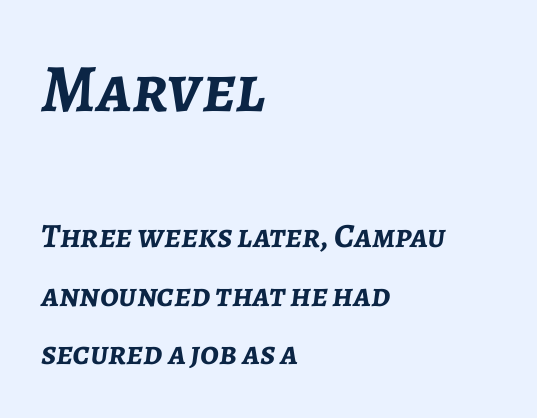
Q: Is the text bold? A: Yes.
Q: Is the text italic (slanted)? A: Yes, it leans right by about 7 degrees.
Q: Is the text underlined? A: No.
Q: How is the paragraph aligned? A: Left-aligned.
Q: Is the spacing between letters normal or unusually wide? A: Normal.
Q: Which block of text is set in a larger size, the first (top) or the second (bottom)? A: The first (top) one.
Q: Width (condensed, normal, or wide)? A: Normal.
Q: Stroke contrast? A: Low.
Q: x-height? A: Medium.
Q: Monospaced? A: No.
